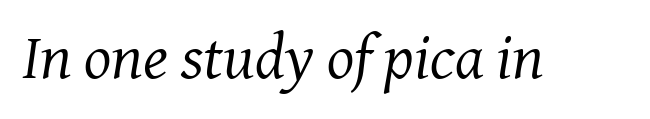
Glance below the letters and you will spot only blank space. The letterforms sit at book weight or below. The rendering uses natural spacing where letterforms have individual widths. The rendering applies a slant to the glyphs.
